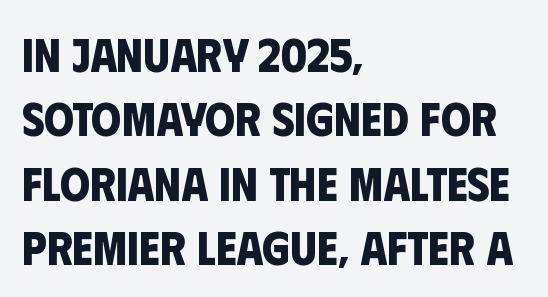
The image shows 48 px bold, condensed sans-serif type; set left-aligned, normal line spacing (1.34x), normal letter spacing, not underlined; low stroke contrast and a large x-height.
